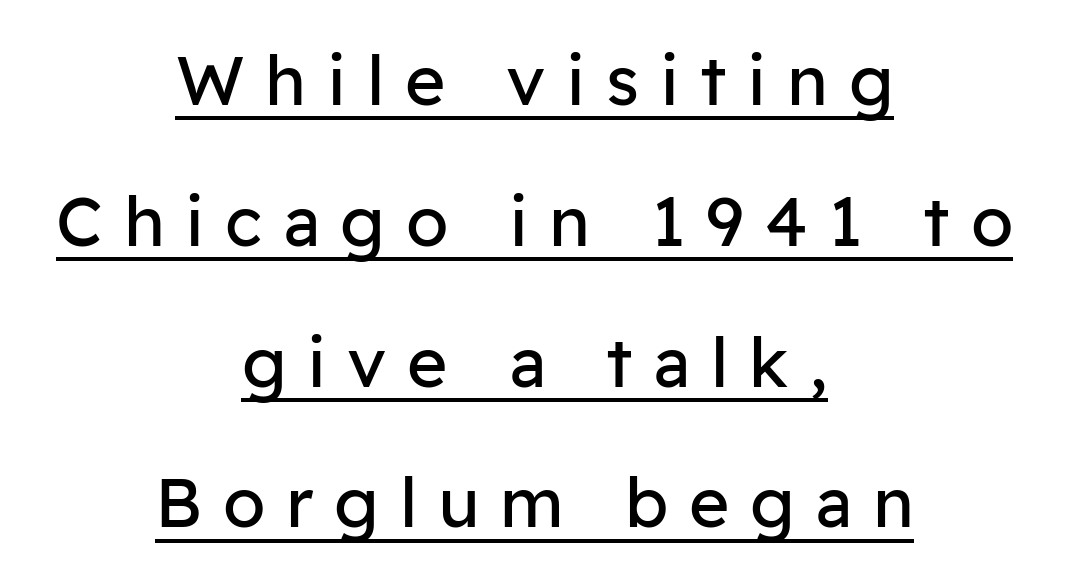
Q: Is the text bold? A: No.
Q: Is the text italic (slanted)? A: No, it is upright.
Q: Is the typeface a serif or a sans-serif typeface? A: Sans-serif.
Q: Is the text underlined? A: Yes.
Q: How is the paragraph aligned? A: Centered.
Q: Is the spacing between letters normal or unusually wide? A: Unusually wide.
Q: Is the spacing between lines tight, normal or loose? A: Loose.
Q: Width (condensed, normal, or wide)? A: Normal.
Q: Stroke contrast? A: Low.
Q: x-height? A: Medium.
Q: Monospaced? A: No.
